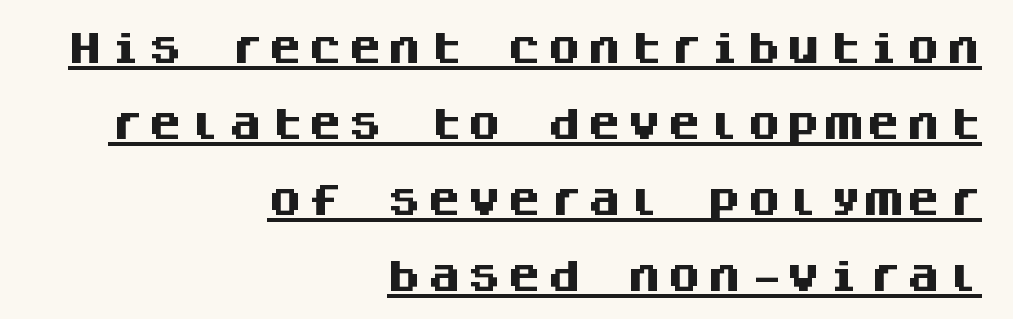
You can tell from the bare stems that sans-serif type was used. The lines in this sample share a right terminus and differ only in where they begin. Posture: upright roman. The typesetting leans heavy: a genuine bold. You could count columns in this text — the font is strictly monospaced. Notice the wide empty band between every row — that's loose leading.
